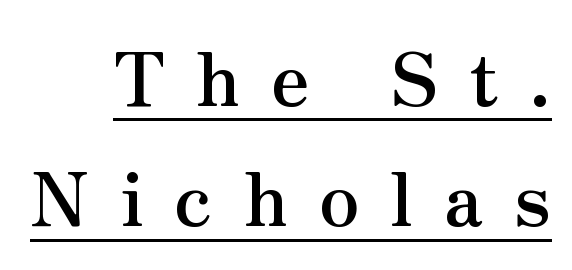
Students, observe the line beneath the letters — that is underlining. What's the leading like? Ordinary, nothing unusual. Characters follow at a spacing far wider than the type designer built in. Thick stems and heavy bowls — unmistakably bold.
